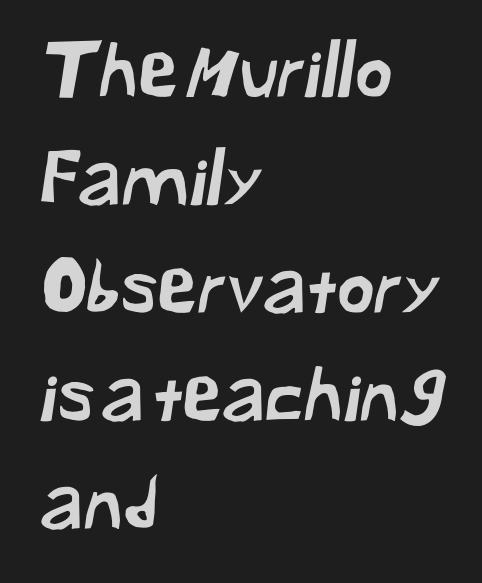
Q: Is the typeface a serif or a sans-serif typeface? A: Sans-serif.
Q: Is the text underlined? A: No.
Q: How is the paragraph aligned? A: Left-aligned.
Q: Is the spacing between letters normal or unusually wide? A: Normal.
Q: Is the spacing between lines tight, normal or loose? A: Normal.
Q: Width (condensed, normal, or wide)? A: Normal.
Q: Stroke contrast? A: Low.
Q: x-height? A: Medium.
Q: Monospaced? A: No.
